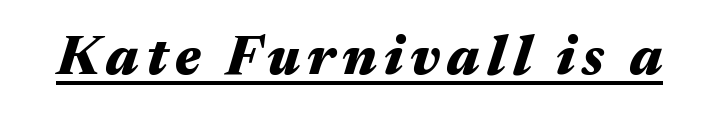
These words are printed bold, with thick strokes throughout. These lines were composed using italics. You could not count columns in this text — the font is proportionally spaced. Check the space under the baseline: a stroke is drawn there.
